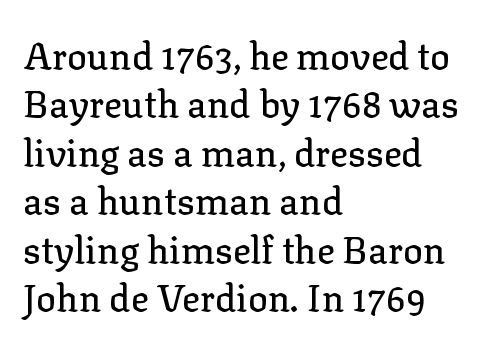
Q: Is the text italic (slanted)? A: No, it is upright.
Q: Is the typeface a serif or a sans-serif typeface? A: Serif.
Q: Is the text underlined? A: No.
Q: How is the paragraph aligned? A: Left-aligned.
Q: Is the spacing between letters normal or unusually wide? A: Normal.
Q: Is the spacing between lines tight, normal or loose? A: Normal.
Q: Width (condensed, normal, or wide)? A: Normal.
Q: Stroke contrast? A: Low.
Q: x-height? A: Medium.
Q: Monospaced? A: No.
